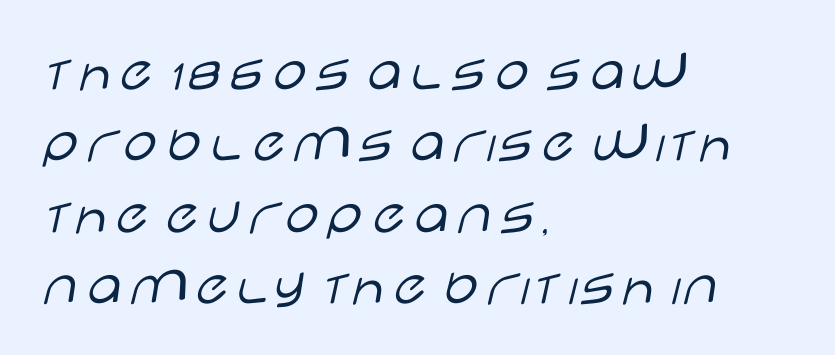
The typesetter chose a ragged-right arrangement here. The font family rendered here belongs to the sans-serif group. Caption: standard tracking, unaltered. Weight class: somewhere from thin through regular. Clear beneath every line of the passage.
